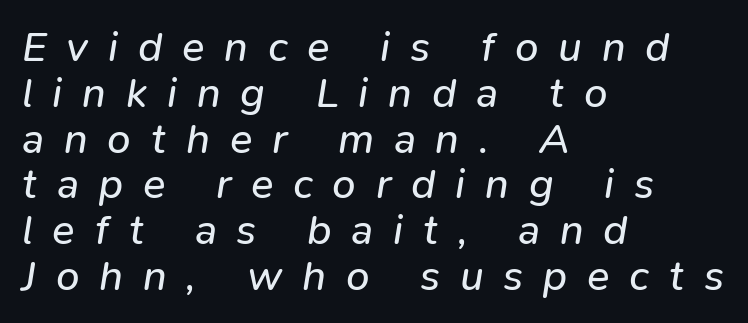
A typesetter would call this leading minimal, almost set solid. Caption: multi-line text, flush left, ragged right. The letterforms sit at book weight or below. This rendering widens character spacing well past its baseline value. The passage shown is typed in a proportional face where columns would drift. Underline: absent.
